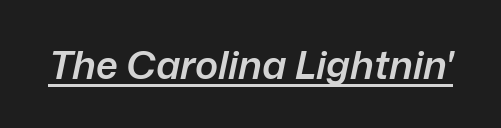
The face used here is a semibold: visibly heavier than regular, lighter than bold. Caption: lettering with a line underneath. The type is set solid horizontally, with unmodified tracking. Spacing verdict: proportional, widths tailored to each character. If you drew a line through each stem, it would be angled.
